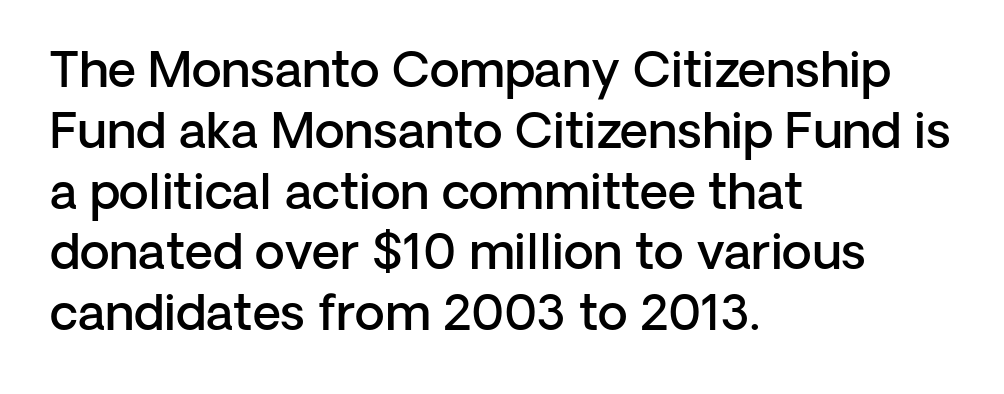
{"serif": "no", "italic": "no", "bold": "semi", "weight": "semibold", "width": "normal", "stroke_contrast": "low", "x_height": "medium", "monospaced": "no", "underline": "no", "align": "left", "line_spacing_ratio": 1.24, "letter_spacing": "normal", "letter_spacing_em": 0.0, "glyph_px": 49}
